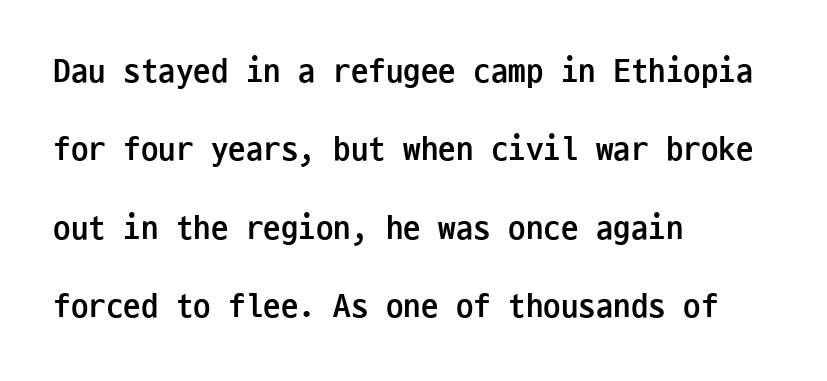
The image shows 35 px semibold, condensed sans-serif type, upright, monospaced; set left-aligned, loose line spacing (2.24x), normal letter spacing, not underlined; low stroke contrast and a medium x-height.
